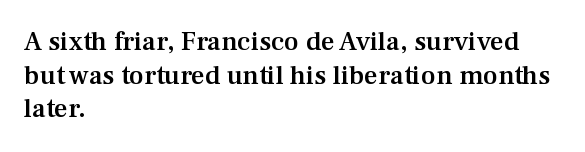
Q: Is the text bold? A: Semi-bold.
Q: Is the text italic (slanted)? A: No, it is upright.
Q: Is the text underlined? A: No.
Q: How is the paragraph aligned? A: Left-aligned.
Q: Is the spacing between letters normal or unusually wide? A: Normal.
Q: Is the spacing between lines tight, normal or loose? A: Normal.
